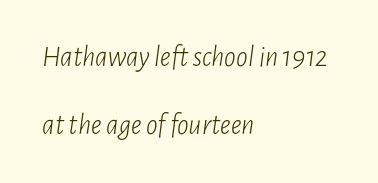
Q: Is the text bold? A: No.
Q: Is the text italic (slanted)? A: Yes, it leans right by about 7 degrees.
Q: Is the text underlined? A: No.
Q: How is the paragraph aligned? A: Left-aligned.
Q: Is the spacing between letters normal or unusually wide? A: Normal.
Q: Is the spacing between lines tight, normal or loose? A: Loose.
Q: Width (condensed, normal, or wide)? A: Condensed.
Q: Stroke contrast? A: Low.
Q: x-height? A: Medium.
Q: Monospaced? A: No.
